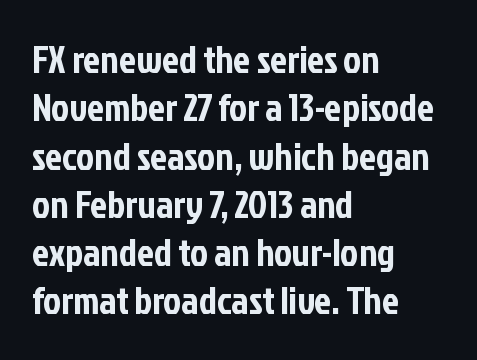
The image shows 38 px condensed sans-serif type, upright; set left-aligned, normal line spacing (1.27x), normal letter spacing, not underlined; low stroke contrast and a medium x-height.
